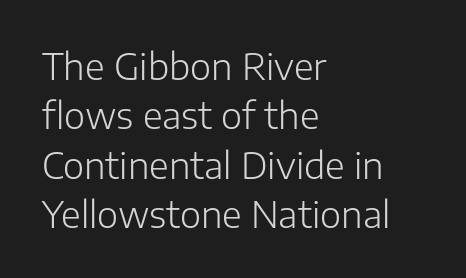
The type sits square on the baseline with zero lean. The glyphs are unaccompanied by any horizontal stroke below them. Summary of weight: not heavy and not bold. Look at the bottom of the vertical strokes: they stop flat, with no serifs. Tracking here is standard; glyphs follow each other at the usual distance.
